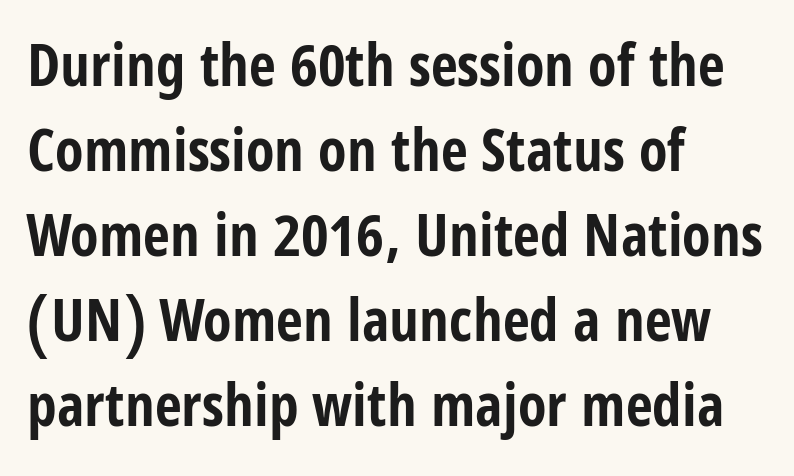
A student would call this left alignment; a typographer would say flush left, rag right. This sample has the flowing, uneven cadence of proportional lettering. These lines keep a tight, regular rhythm from letter to letter. Each glyph is drawn with heavy, bold strokes. You can tell it's not italic because the verticals are truly vertical.
